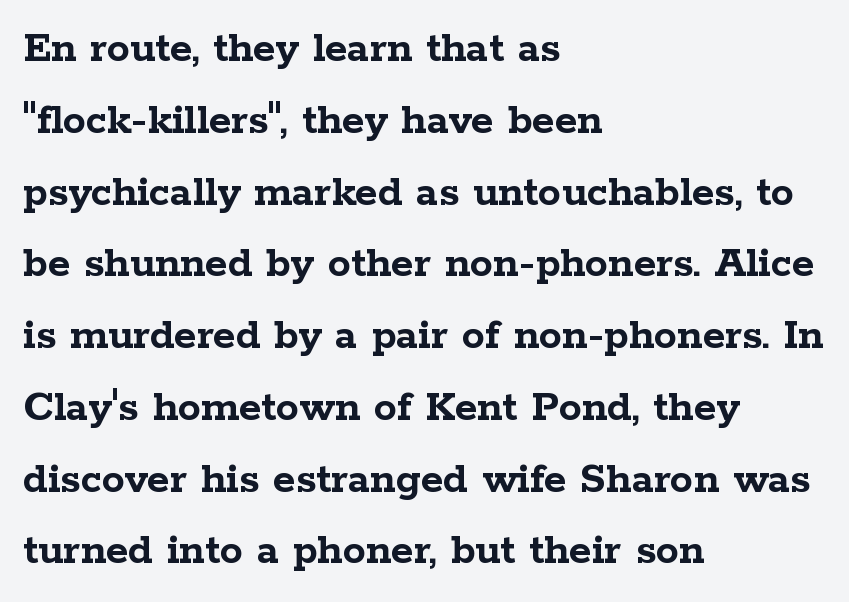
The image shows 46 px semibold, wide serif type, upright; set left-aligned, normal line spacing (1.56x), normal letter spacing, not underlined; low stroke contrast and a medium x-height.
